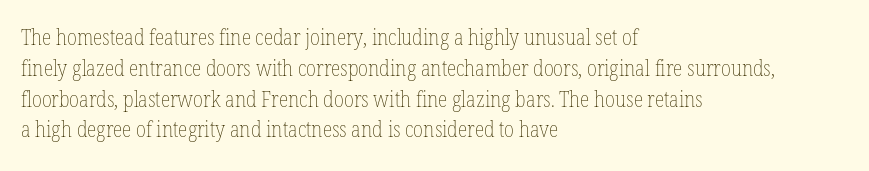
{"italic": "no", "bold": "no", "underline": "no", "align": "left", "line_spacing": "normal", "line_spacing_ratio": 1.4, "letter_spacing": "normal", "letter_spacing_em": 0.0, "glyph_px": 22}
